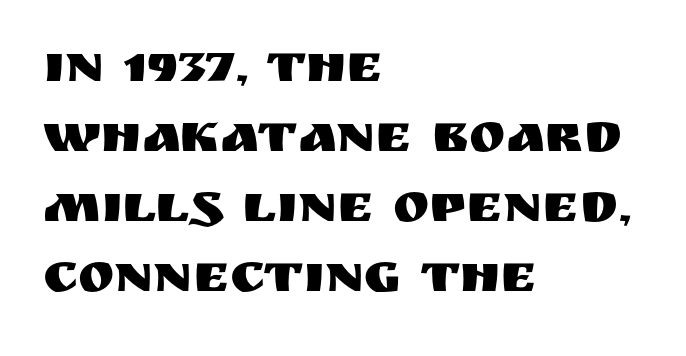
Q: Is the text italic (slanted)? A: No, it is upright.
Q: Is the typeface a serif or a sans-serif typeface? A: Sans-serif.
Q: Is the text underlined? A: No.
Q: How is the paragraph aligned? A: Left-aligned.
Q: Is the spacing between letters normal or unusually wide? A: Normal.
Q: Is the spacing between lines tight, normal or loose? A: Normal.
Q: Width (condensed, normal, or wide)? A: Normal.
Q: Stroke contrast? A: Medium.
Q: x-height? A: Large.
Q: Monospaced? A: No.
